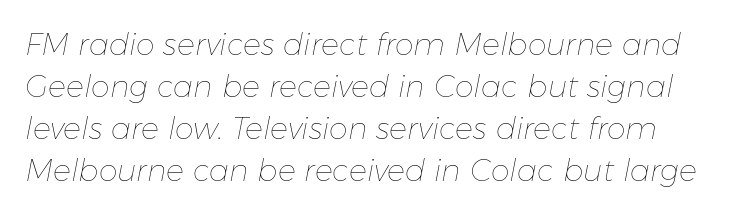
{"italic": "yes", "lean": "right", "slant_degrees": 11, "bold": "no", "weight": "thin", "width": "normal", "stroke_contrast": "low", "x_height": "medium", "monospaced": "no", "underline": "no", "line_spacing": "normal", "line_spacing_ratio": 1.4, "letter_spacing": "normal", "letter_spacing_em": 0.0, "glyph_px": 30}
